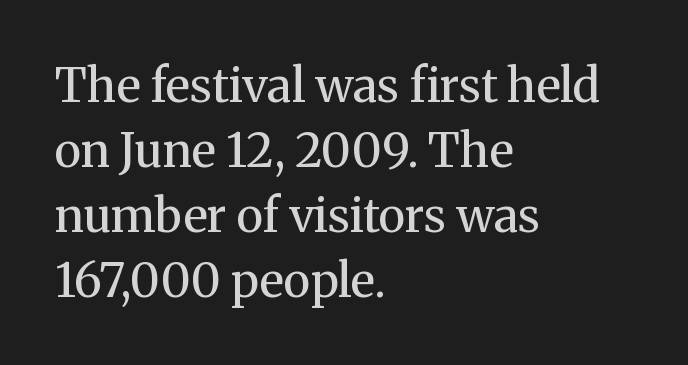
The rendering uses natural spacing where letterforms have individual widths. Baseline-to-baseline distance is the conventional proportion of letter height. Type style note: has serifs. Descender tails drop into unmarked territory. Each word holds together tightly as a unit, with standard inter-letter gaps. Caption: face not bold, strokes unweighted.
